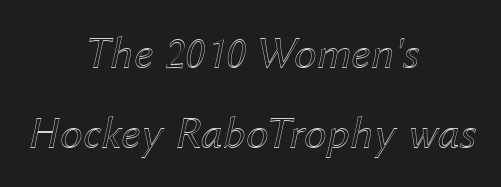
The image shows 46 px text type, italic (leaning right); set centered, line spacing 1.75x, normal letter spacing, not underlined; a medium x-height.
